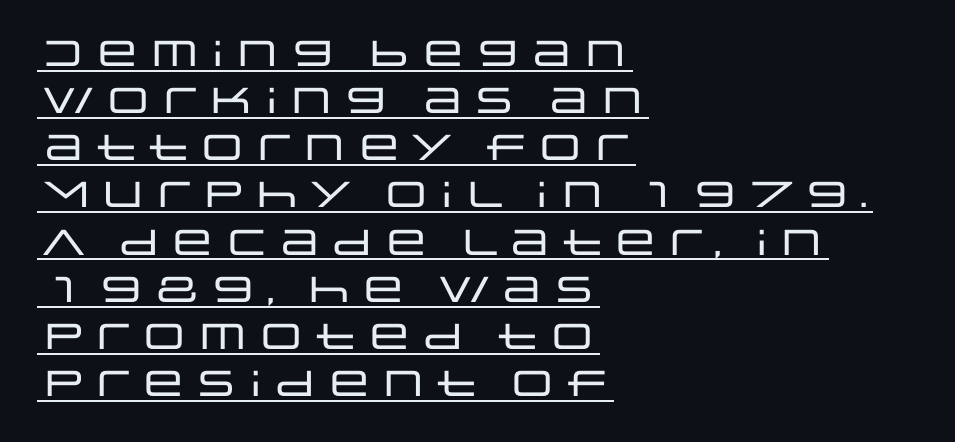
Q: Is the text italic (slanted)? A: No, it is upright.
Q: Is the typeface a serif or a sans-serif typeface? A: Sans-serif.
Q: Is the text underlined? A: Yes.
Q: How is the paragraph aligned? A: Left-aligned.
Q: Is the spacing between letters normal or unusually wide? A: Normal.
Q: Is the spacing between lines tight, normal or loose? A: Normal.
Q: Width (condensed, normal, or wide)? A: Wide.
Q: Stroke contrast? A: Low.
Q: x-height? A: Large.
Q: Monospaced? A: No.
